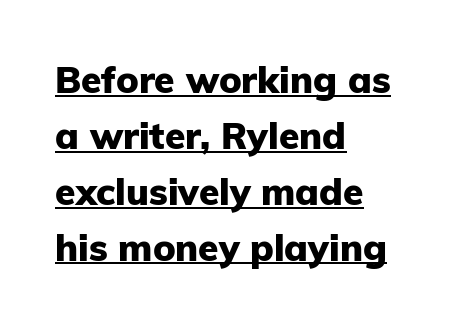
{"serif": "no", "italic": "no", "bold": "yes", "weight": "heavy", "width": "normal", "stroke_contrast": "low", "x_height": "medium", "monospaced": "no", "underline": "yes", "align": "left", "line_spacing": "normal", "line_spacing_ratio": 1.51, "letter_spacing": "normal", "letter_spacing_em": 0.0, "glyph_px": 37}
